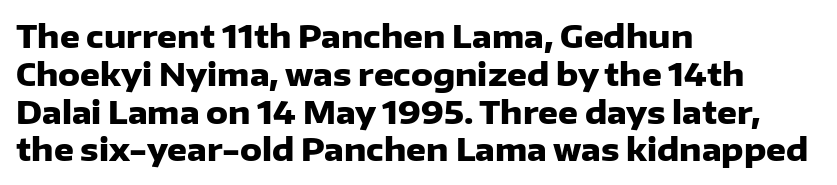
Varying glyph widths throughout — classic text-font behaviour. The passage shown is emphatically bold. The gap between lines stays unmarked. This sample is left-justified, so line endings fall wherever the words run out. No feet cap the strokes, marking this as sans-serif type.
